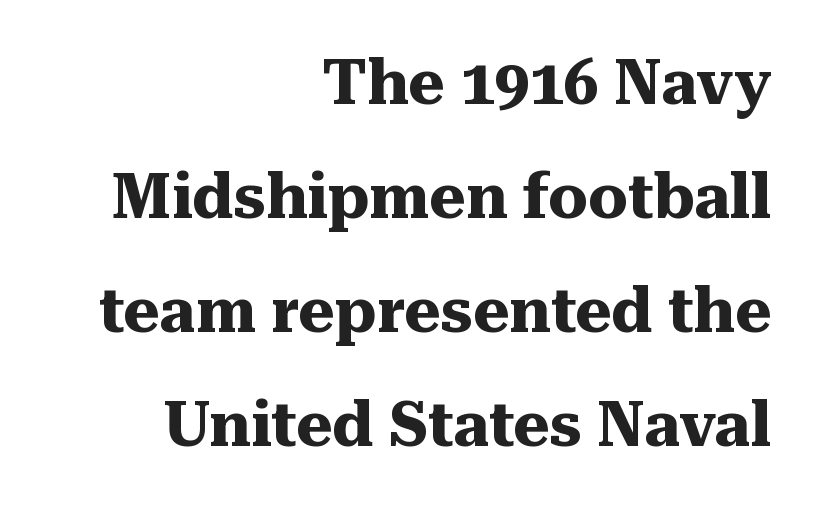
The image shows 62 px heavy serif type, upright; set right-aligned, line spacing 1.84x, normal letter spacing, not underlined; medium stroke contrast and a medium x-height.
